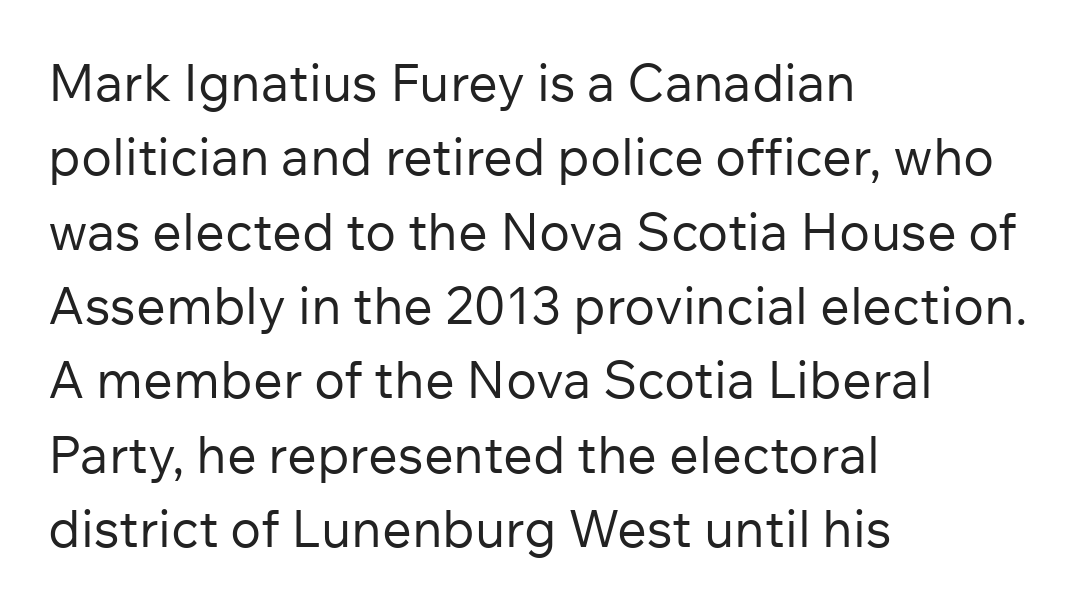
Descenders hang freely into open space. Successive baselines arrive at the customary interval. The rag falls on the right side of this text block. Each stroke keeps to a modest, everyday thickness or less. Ascenders rise straight up at ninety degrees. Here the designer chose a conventional face with non-uniform glyph widths.
